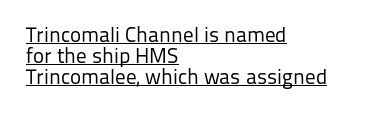
Q: Is the text bold? A: No.
Q: Is the text italic (slanted)? A: No, it is upright.
Q: Is the text underlined? A: Yes.
Q: How is the paragraph aligned? A: Left-aligned.
Q: Is the spacing between letters normal or unusually wide? A: Normal.
Q: Is the spacing between lines tight, normal or loose? A: Tight.
